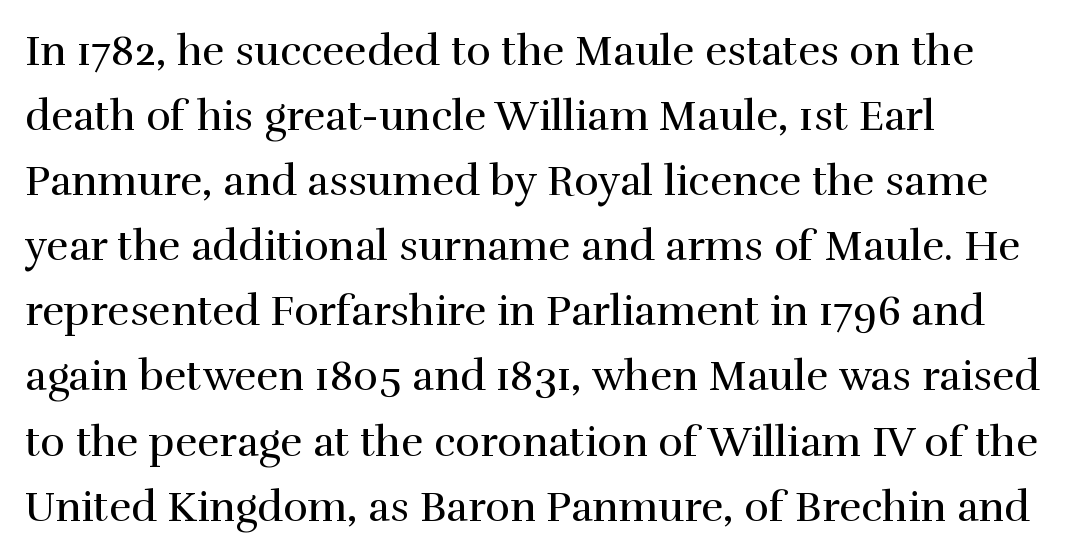
Q: Is the text bold? A: No.
Q: Is the text italic (slanted)? A: No, it is upright.
Q: Is the typeface a serif or a sans-serif typeface? A: Serif.
Q: Is the text underlined? A: No.
Q: How is the paragraph aligned? A: Left-aligned.
Q: Is the spacing between letters normal or unusually wide? A: Normal.
Q: Is the spacing between lines tight, normal or loose? A: Normal.
Q: Width (condensed, normal, or wide)? A: Normal.
Q: x-height? A: Medium.
Q: Monospaced? A: No.
